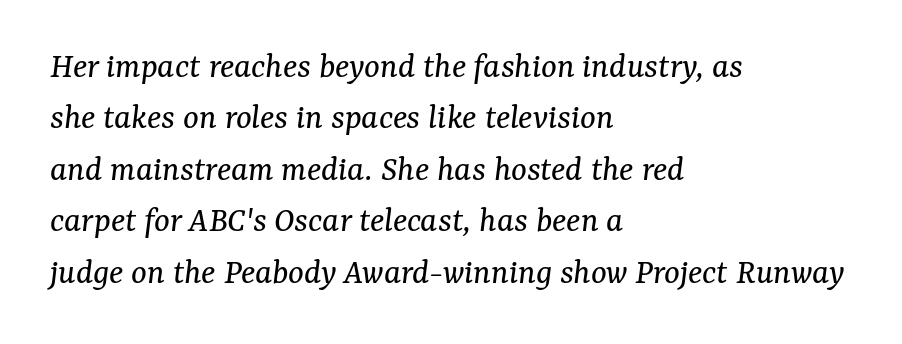
Q: Is the text bold? A: No.
Q: Is the text italic (slanted)? A: Yes, it leans right by about 7 degrees.
Q: Is the typeface a serif or a sans-serif typeface? A: Serif.
Q: Is the text underlined? A: No.
Q: How is the paragraph aligned? A: Left-aligned.
Q: Is the spacing between letters normal or unusually wide? A: Normal.
Q: Is the spacing between lines tight, normal or loose? A: Normal.
Q: Width (condensed, normal, or wide)? A: Normal.
Q: Stroke contrast? A: Medium.
Q: x-height? A: Medium.
Q: Monospaced? A: No.
